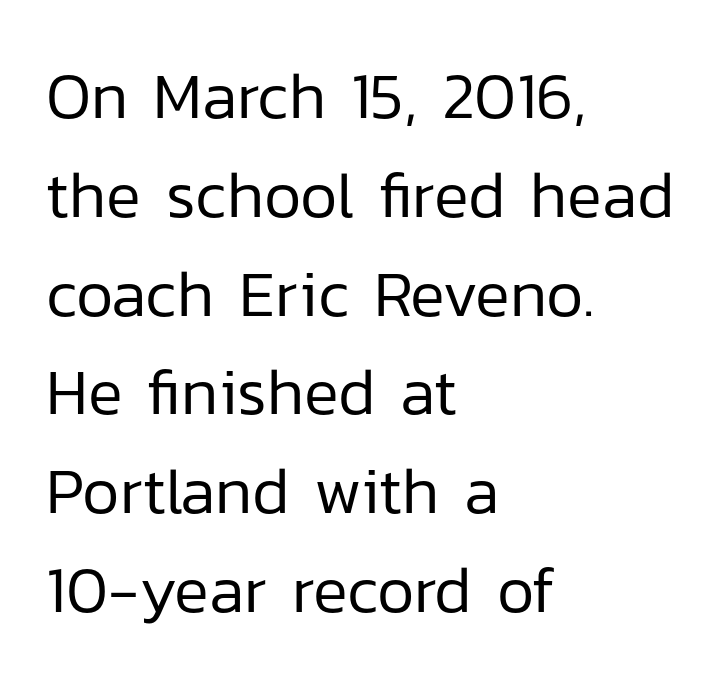
Q: Is the text bold? A: No.
Q: Is the text italic (slanted)? A: No, it is upright.
Q: Is the typeface a serif or a sans-serif typeface? A: Sans-serif.
Q: Is the text underlined? A: No.
Q: How is the paragraph aligned? A: Left-aligned.
Q: Is the spacing between letters normal or unusually wide? A: Normal.
Q: Is the spacing between lines tight, normal or loose? A: Normal.
Q: Width (condensed, normal, or wide)? A: Normal.
Q: Stroke contrast? A: Low.
Q: x-height? A: Medium.
Q: Monospaced? A: No.
